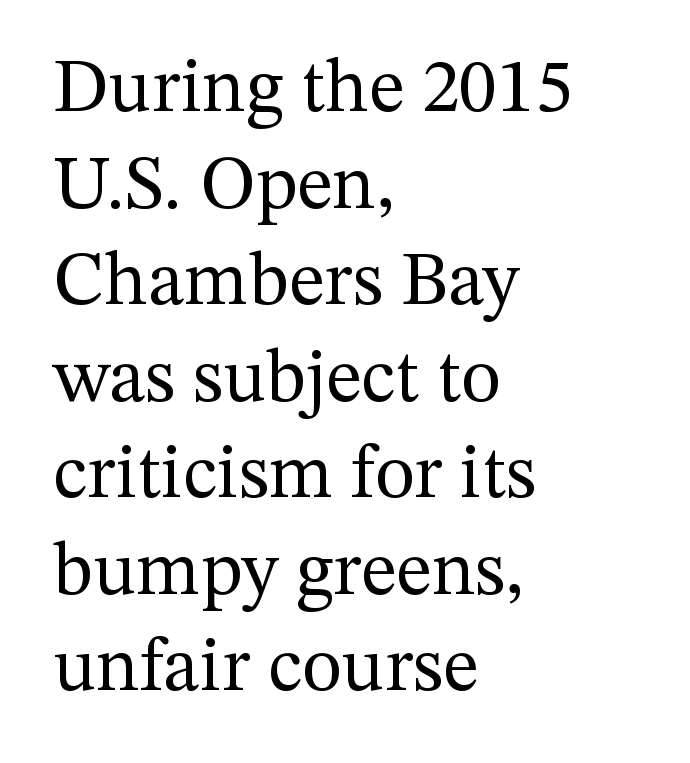
{"serif": "yes", "italic": "no", "bold": "no", "weight": "regular", "width": "normal", "stroke_contrast": "medium", "x_height": "medium", "monospaced": "no", "underline": "no", "align": "left", "line_spacing": "normal", "line_spacing_ratio": 1.27, "letter_spacing": "normal", "letter_spacing_em": 0.0, "glyph_px": 76}
